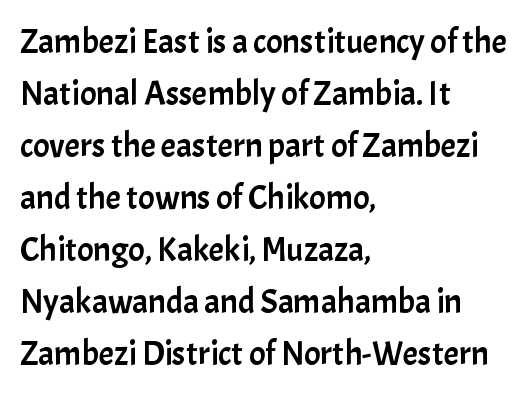
Q: Is the text italic (slanted)? A: No, it is upright.
Q: Is the typeface a serif or a sans-serif typeface? A: Sans-serif.
Q: Is the text underlined? A: No.
Q: How is the paragraph aligned? A: Left-aligned.
Q: Is the spacing between letters normal or unusually wide? A: Normal.
Q: Is the spacing between lines tight, normal or loose? A: Normal.
Q: Width (condensed, normal, or wide)? A: Normal.
Q: Stroke contrast? A: Low.
Q: x-height? A: Medium.
Q: Monospaced? A: No.
